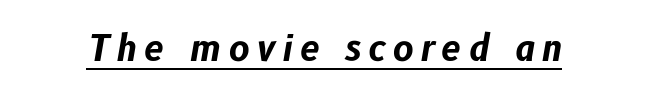
{"italic": "yes", "lean": "right", "slant_degrees": 10, "bold": "yes", "weight": "bold", "width": "normal", "stroke_contrast": "low", "x_height": "medium", "monospaced": "no", "underline": "yes", "letter_spacing": "wide", "letter_spacing_em": 0.2, "glyph_px": 35}
